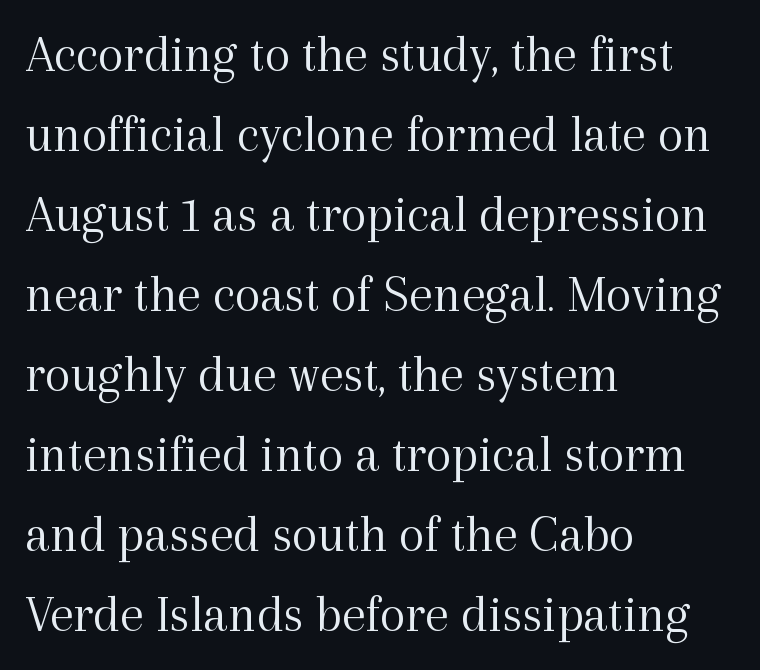
Q: Is the text bold? A: No.
Q: Is the text italic (slanted)? A: No, it is upright.
Q: Is the typeface a serif or a sans-serif typeface? A: Serif.
Q: Is the text underlined? A: No.
Q: How is the paragraph aligned? A: Left-aligned.
Q: Is the spacing between letters normal or unusually wide? A: Normal.
Q: Is the spacing between lines tight, normal or loose? A: Normal.
Q: Width (condensed, normal, or wide)? A: Normal.
Q: x-height? A: Medium.
Q: Monospaced? A: No.
